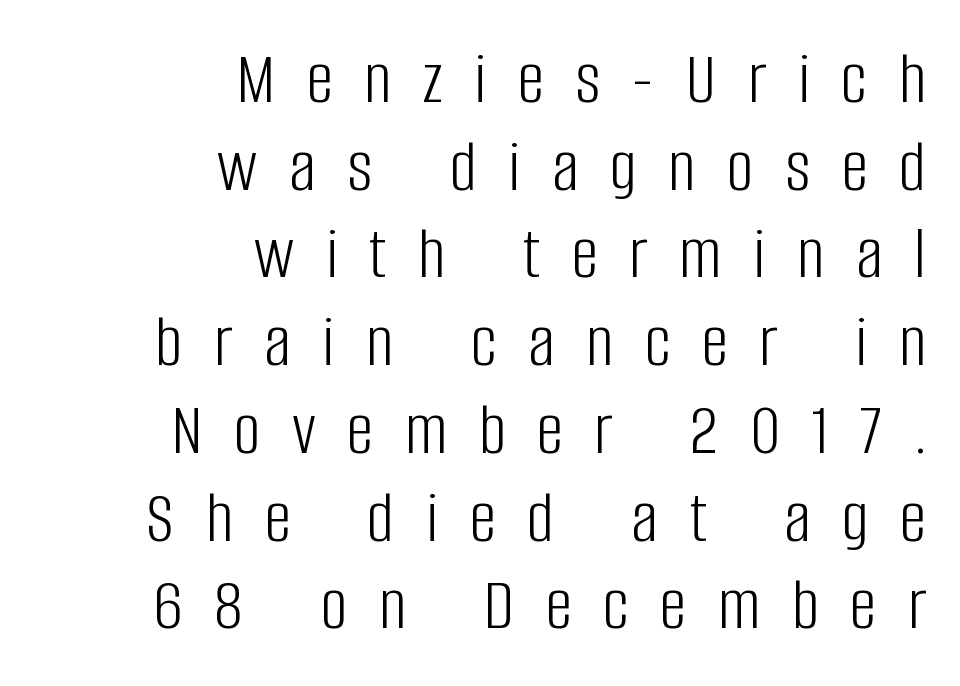
{"serif": "no", "italic": "no", "bold": "no", "weight": "light", "width": "condensed", "stroke_contrast": "low", "x_height": "large", "monospaced": "no", "underline": "no", "align": "right", "line_spacing_ratio": 1.17, "letter_spacing": "wide", "letter_spacing_em": 0.42, "glyph_px": 75}
